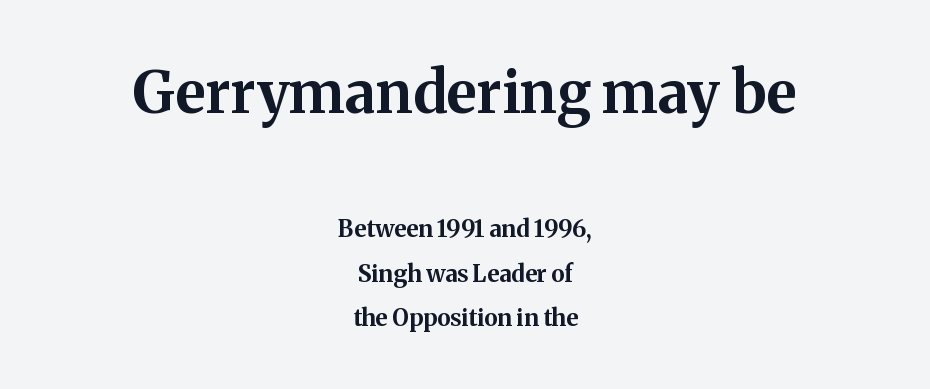
The image shows 58 px bold serif type, upright; set centered, loose line spacing (1.94x), normal letter spacing, not underlined; the first (top) block is 2.52x larger; medium stroke contrast and a medium x-height.
